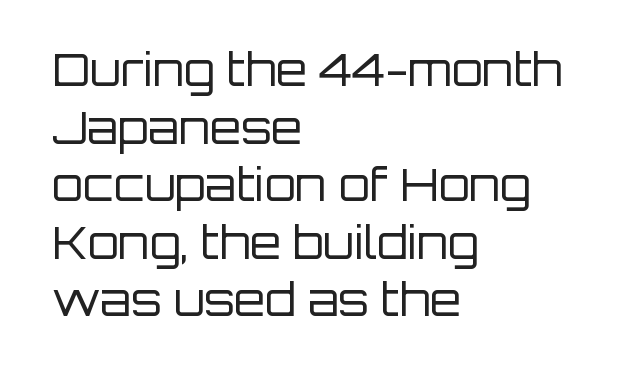
{"serif": "no", "italic": "no", "bold": "no", "weight": "regular", "width": "normal", "stroke_contrast": "low", "x_height": "large", "monospaced": "no", "underline": "no", "align": "left", "line_spacing": "normal", "line_spacing_ratio": 1.28, "letter_spacing": "normal", "letter_spacing_em": 0.0, "glyph_px": 45}
